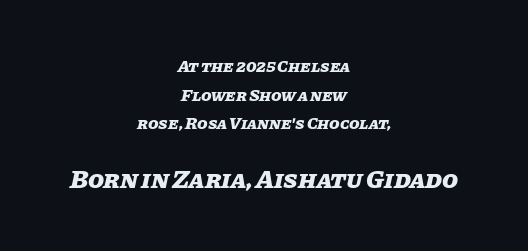
Q: Is the text bold? A: Yes.
Q: Is the text italic (slanted)? A: Yes, it leans right by about 11 degrees.
Q: Is the text underlined? A: No.
Q: How is the paragraph aligned? A: Centered.
Q: Is the spacing between letters normal or unusually wide? A: Normal.
Q: Is the spacing between lines tight, normal or loose? A: Normal.
Q: Which block of text is set in a larger size, the first (top) or the second (bottom)? A: The second (bottom) one.
